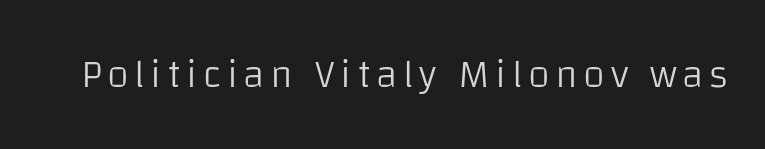
Q: Is the text bold? A: No.
Q: Is the text italic (slanted)? A: No, it is upright.
Q: Is the typeface a serif or a sans-serif typeface? A: Sans-serif.
Q: Is the text underlined? A: No.
Q: Width (condensed, normal, or wide)? A: Normal.
Q: Stroke contrast? A: Low.
Q: x-height? A: Large.
Q: Monospaced? A: No.
